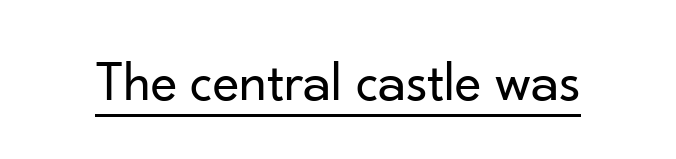
The image shows 57 px regular-weight sans-serif type, upright; set normal letter spacing, underlined; low stroke contrast and a small x-height.
